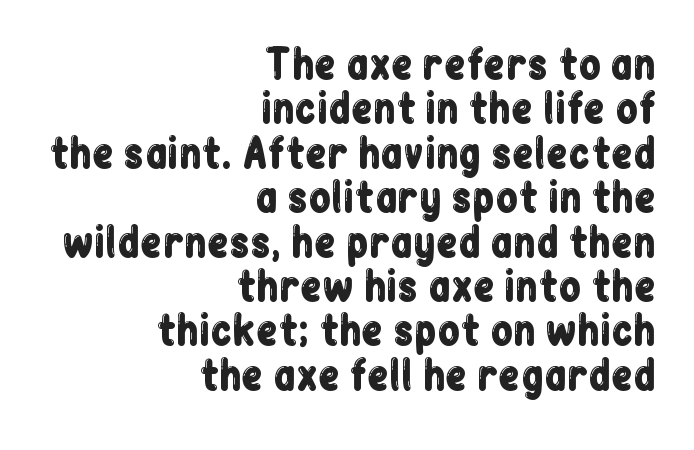
{"serif": "no", "italic": "no", "width": "condensed", "stroke_contrast": "low", "x_height": "medium", "monospaced": "no", "underline": "no", "align": "right", "line_spacing": "tight", "line_spacing_ratio": 1.11, "letter_spacing": "normal", "letter_spacing_em": 0.0, "glyph_px": 40}
